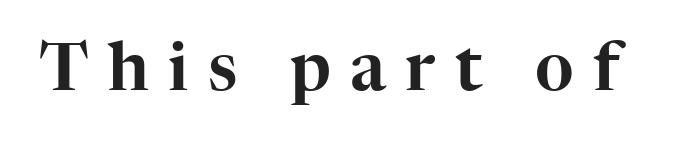
Unmarked baselines from the first word to the last. Old-style or modern, the face here clearly has serifs. The lettering holds an erect, upright posture throughout. Think of a printed novel: that variable character pitch is what you see here. Glyph-to-glyph distance is far greater than everyday printed text.
